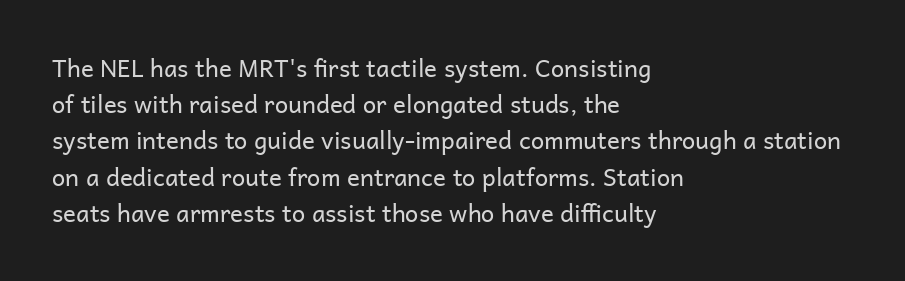
{"italic": "no", "bold": "no", "underline": "no", "align": "left", "line_spacing": "normal", "line_spacing_ratio": 1.51, "letter_spacing": "normal", "letter_spacing_em": 0.0, "glyph_px": 24}
